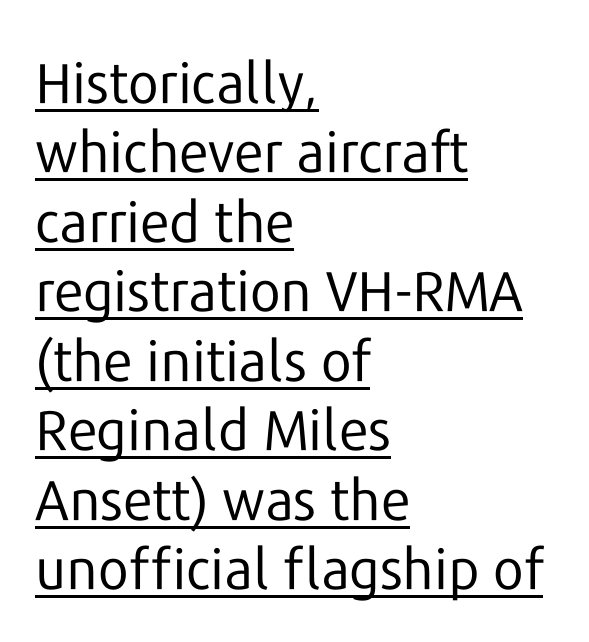
{"serif": "no", "italic": "no", "bold": "no", "weight": "regular", "width": "normal", "stroke_contrast": "low", "x_height": "medium", "monospaced": "no", "underline": "yes", "align": "left", "line_spacing_ratio": 1.24, "letter_spacing": "normal", "letter_spacing_em": 0.0, "glyph_px": 56}
